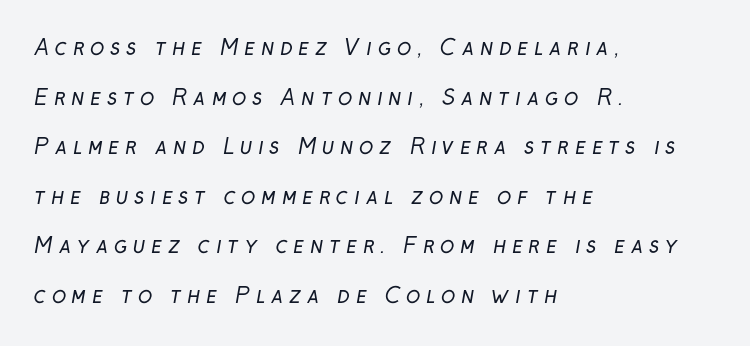
The image shows 21 px text type; set left-aligned, loose line spacing (2.36x), unusually wide letter spacing (+0.28 em), not underlined.
